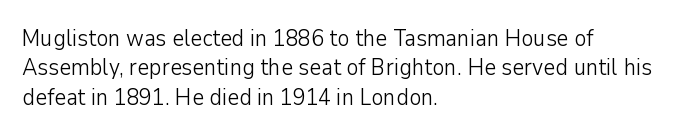
The image shows 23 px text type, upright; set left-aligned, normal line spacing (1.28x), normal letter spacing, not underlined.
